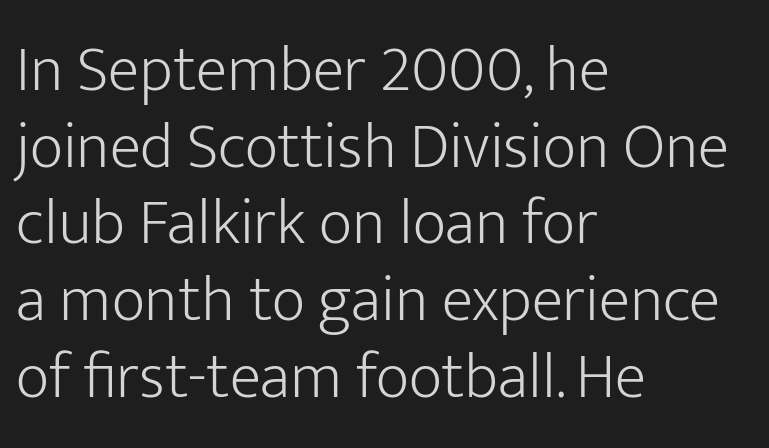
The typography opts for an upright posture over an oblique one. Nope, no serifs anywhere on these letters. Glance below the letters and you will spot only blank space. The characters are drawn with everyday or finer stroke widths. Each word holds together tightly as a unit, with standard inter-letter gaps. Proportional: the letters do not fall into vertical columns.
